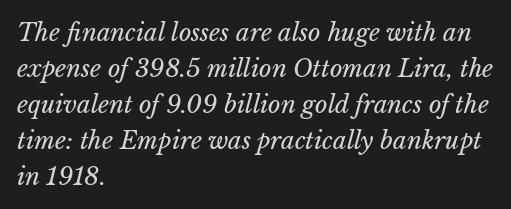
{"italic": "yes", "lean": "right", "slant_degrees": 15, "bold": "no", "underline": "no", "align": "left", "line_spacing": "normal", "line_spacing_ratio": 1.5, "letter_spacing": "normal", "letter_spacing_em": 0.0, "glyph_px": 24}
